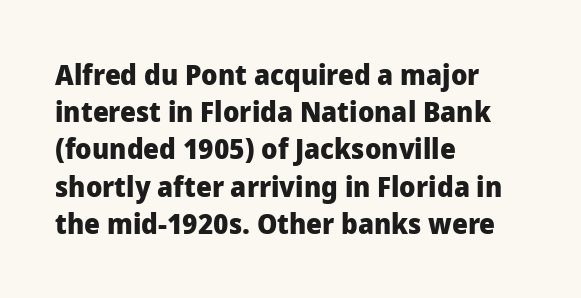
{"serif": "no", "italic": "no", "bold": "yes", "weight": "heavy", "width": "normal", "stroke_contrast": "low", "x_height": "medium", "monospaced": "no", "underline": "no", "align": "left", "line_spacing": "normal", "line_spacing_ratio": 1.33, "letter_spacing": "normal", "letter_spacing_em": 0.0, "glyph_px": 28}
